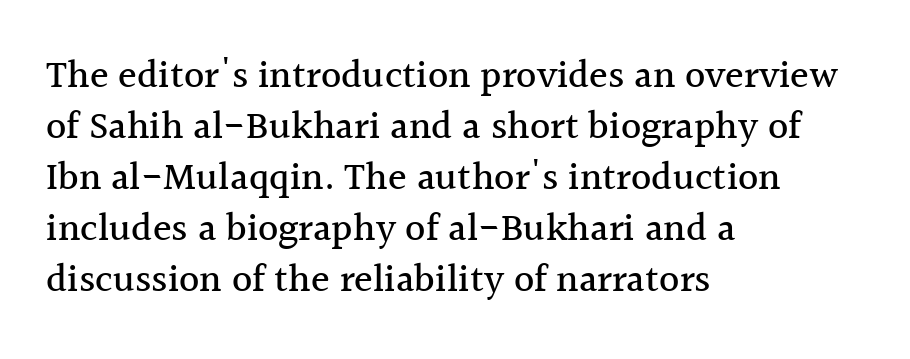
Quick note: not italic, upright. Looks like regular typesetting: each glyph gets only the width it needs. Anything drawn beneath the words? Only blank space. Successive baselines arrive at the customary interval.
